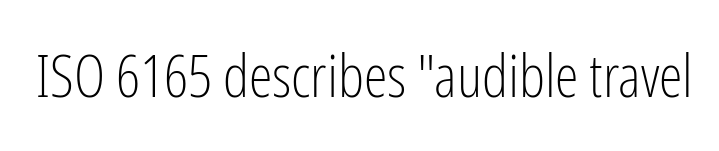
Q: Is the text bold? A: No.
Q: Is the text italic (slanted)? A: No, it is upright.
Q: Is the typeface a serif or a sans-serif typeface? A: Sans-serif.
Q: Is the text underlined? A: No.
Q: Is the spacing between letters normal or unusually wide? A: Normal.
Q: Width (condensed, normal, or wide)? A: Condensed.
Q: Stroke contrast? A: Low.
Q: x-height? A: Medium.
Q: Monospaced? A: No.
